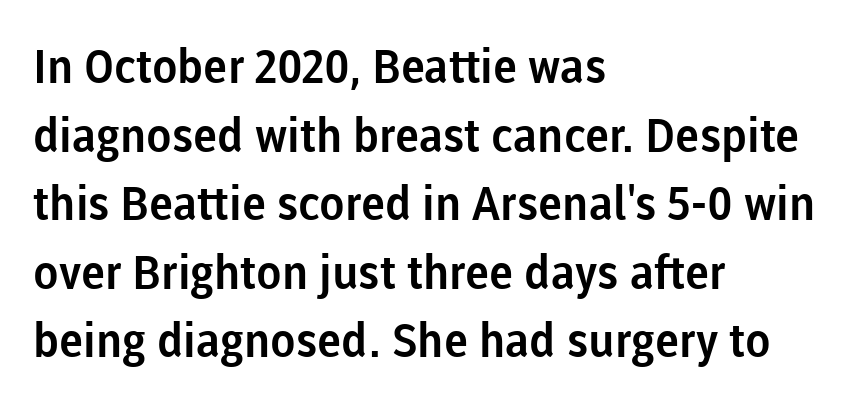
{"serif": "no", "italic": "no", "width": "normal", "stroke_contrast": "low", "x_height": "medium", "monospaced": "no", "underline": "no", "align": "left", "line_spacing": "normal", "line_spacing_ratio": 1.46, "letter_spacing": "normal", "letter_spacing_em": 0.0, "glyph_px": 47}
